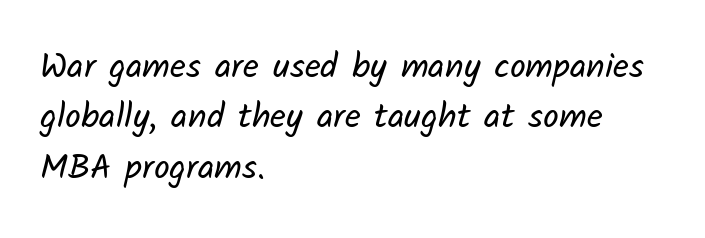
Any mark beneath the type? The region is blank. These lines sit exactly where default settings would place them. Unlike a traditional serif, this face leaves its strokes unadorned. Horizontally, the lines are justified to the leading edge only. The strokes are not fattened; the text isn't bold.
